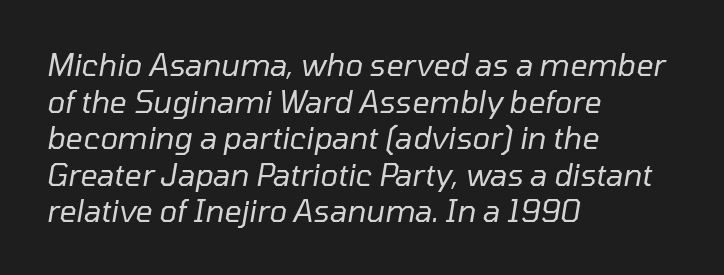
Think of a printed novel: that variable character pitch is what you see here. All the whitespace from short lines collects on the right. The space beneath each line is pristine and unruled. Weight: regular or lighter. The text carries the slant typical of an italic or oblique font.
